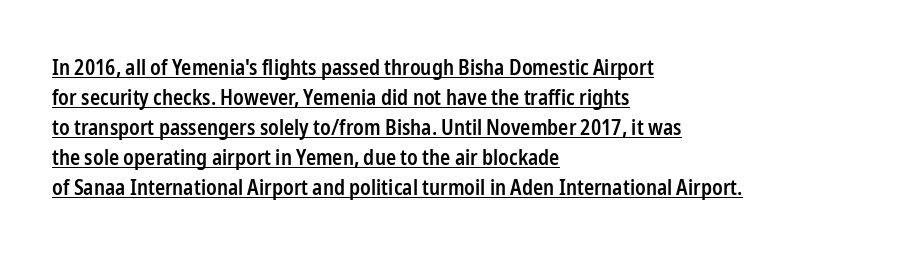
The image shows 21 px text type, upright; set left-aligned, normal line spacing (1.43x), normal letter spacing, underlined.
